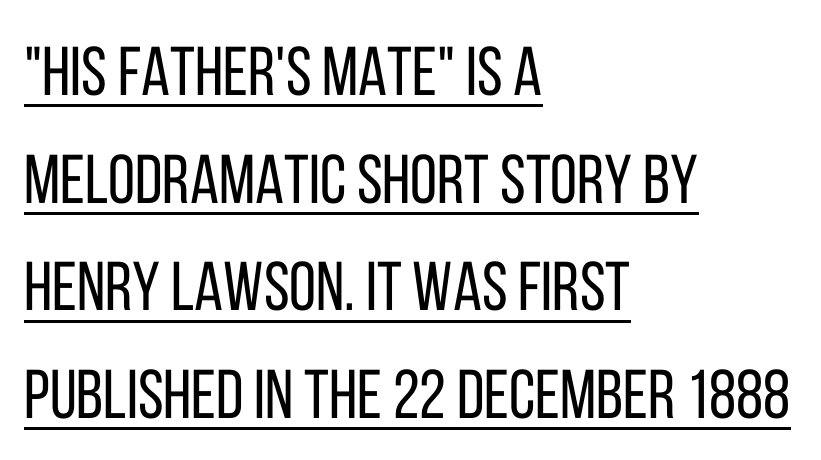
Q: Is the text bold? A: No.
Q: Is the text italic (slanted)? A: No, it is upright.
Q: Is the typeface a serif or a sans-serif typeface? A: Sans-serif.
Q: Is the text underlined? A: Yes.
Q: How is the paragraph aligned? A: Left-aligned.
Q: Is the spacing between letters normal or unusually wide? A: Normal.
Q: Is the spacing between lines tight, normal or loose? A: Normal.
Q: Width (condensed, normal, or wide)? A: Condensed.
Q: Stroke contrast? A: Low.
Q: x-height? A: Large.
Q: Monospaced? A: No.
